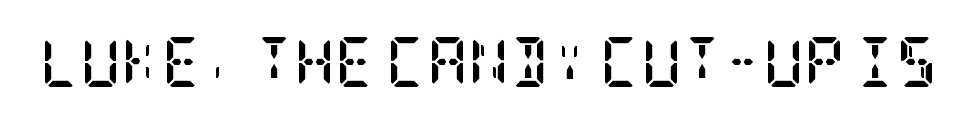
Q: Is the text bold? A: Yes.
Q: Is the text italic (slanted)? A: No, it is upright.
Q: Is the typeface a serif or a sans-serif typeface? A: Serif.
Q: Is the text underlined? A: No.
Q: Is the spacing between letters normal or unusually wide? A: Normal.
Q: Width (condensed, normal, or wide)? A: Condensed.
Q: Stroke contrast? A: Low.
Q: x-height? A: Large.
